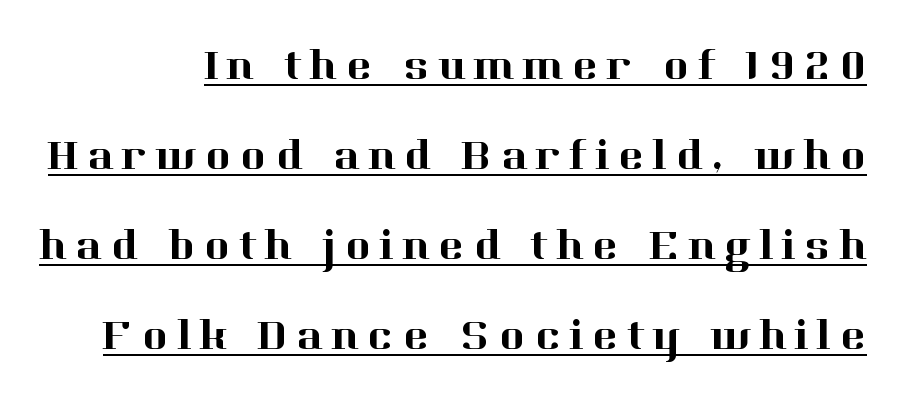
Posture: upright roman. What decoration does the sample have? An underline. The passage shown is typeset with a serif family. What's the leading like? Stretched, with rows far apart. Tracking value appears strongly positive — letters spread wide. Spacing verdict: proportional, widths tailored to each character.
